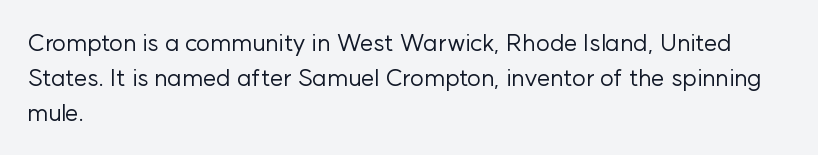
Q: Is the text bold? A: No.
Q: Is the text italic (slanted)? A: No, it is upright.
Q: Is the text underlined? A: No.
Q: How is the paragraph aligned? A: Left-aligned.
Q: Is the spacing between letters normal or unusually wide? A: Normal.
Q: Is the spacing between lines tight, normal or loose? A: Normal.
